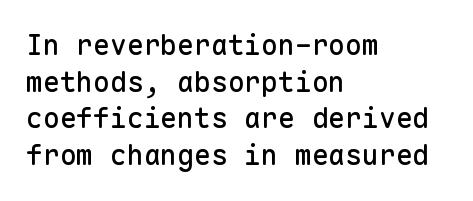
Looks like terminal output: every glyph gets an equal slot. Descenders hang freely into open space. Each new line begins a customary step beneath the previous one. Letterform terminals end flat and unadorned throughout the passage.
